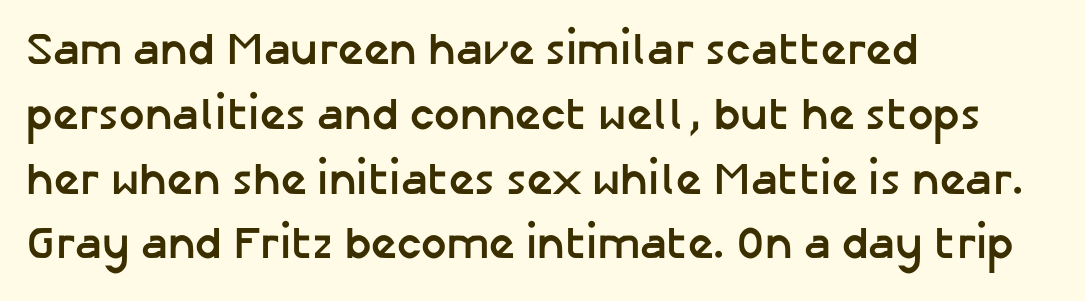
The image shows 45 px semibold sans-serif type, upright; set left-aligned, normal line spacing (1.44x), normal letter spacing, not underlined; low stroke contrast and a medium x-height.
